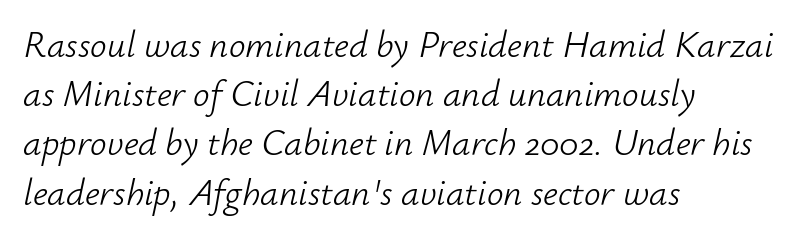
Q: Is the text bold? A: No.
Q: Is the text italic (slanted)? A: Yes, it leans right by about 12 degrees.
Q: Is the text underlined? A: No.
Q: How is the paragraph aligned? A: Left-aligned.
Q: Is the spacing between letters normal or unusually wide? A: Normal.
Q: Is the spacing between lines tight, normal or loose? A: Normal.
Q: Width (condensed, normal, or wide)? A: Normal.
Q: Stroke contrast? A: Low.
Q: x-height? A: Small.
Q: Monospaced? A: No.
